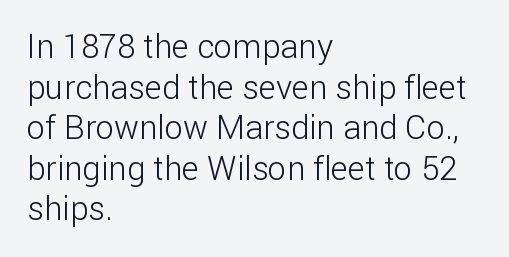
The image shows 33 px light sans-serif type, upright; set left-aligned, line spacing 1.23x, normal letter spacing, not underlined; low stroke contrast and a medium x-height.
